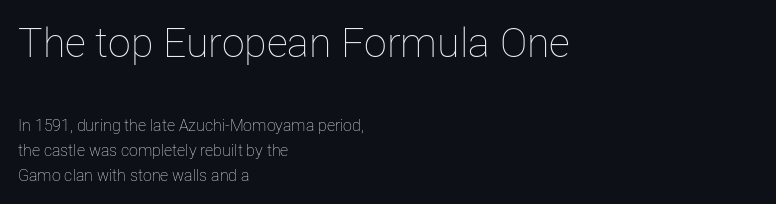
The letters stand upright; this is a roman face. Line starts are locked; line ends wander. Leading matches the norm, producing a regular column. These two chunks differ in scale, with the top chunk taking the larger measure.
